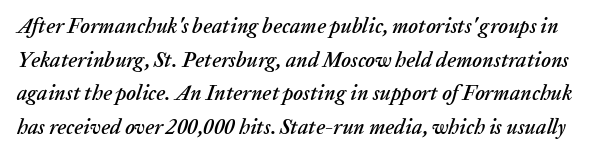
Q: Is the text italic (slanted)? A: Yes, it leans right by about 20 degrees.
Q: Is the text underlined? A: No.
Q: Is the spacing between letters normal or unusually wide? A: Normal.
Q: Is the spacing between lines tight, normal or loose? A: Normal.
